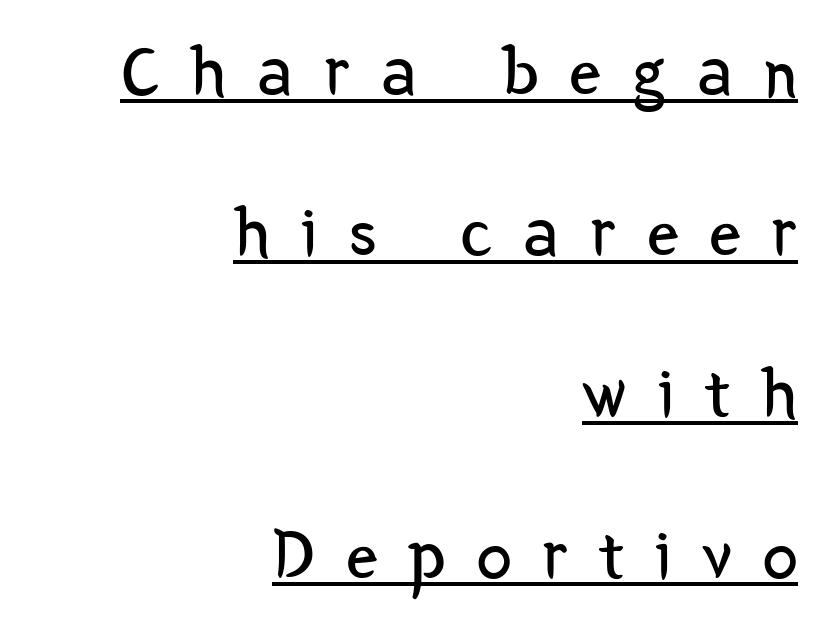
The image shows 71 px regular-weight, condensed sans-serif type, upright; set right-aligned, loose line spacing (2.27x), unusually wide letter spacing (+0.44 em), underlined; low stroke contrast and a medium x-height.
